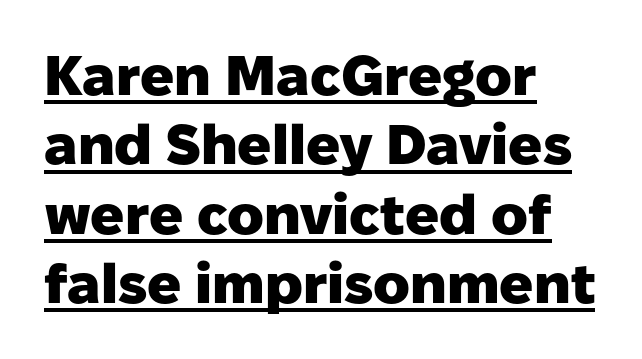
{"serif": "no", "italic": "no", "bold": "yes", "weight": "heavy", "width": "normal", "stroke_contrast": "low", "x_height": "medium", "monospaced": "no", "underline": "yes", "align": "left", "line_spacing_ratio": 1.24, "letter_spacing": "normal", "letter_spacing_em": 0.0, "glyph_px": 56}
